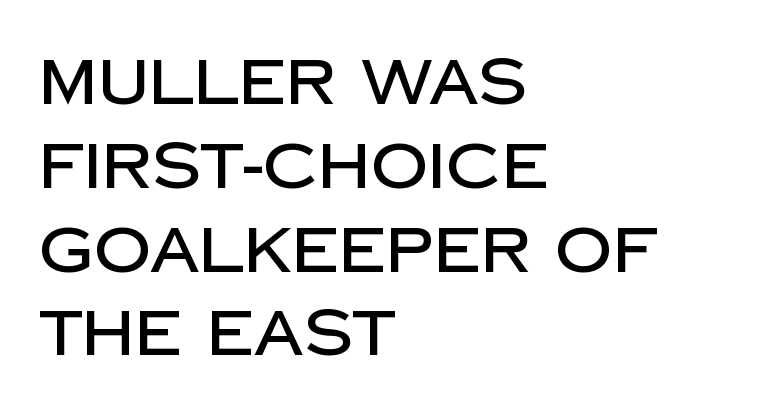
{"serif": "no", "italic": "no", "width": "normal", "stroke_contrast": "low", "x_height": "large", "monospaced": "no", "underline": "no", "align": "left", "line_spacing": "normal", "line_spacing_ratio": 1.33, "letter_spacing": "normal", "letter_spacing_em": 0.0, "glyph_px": 63}
